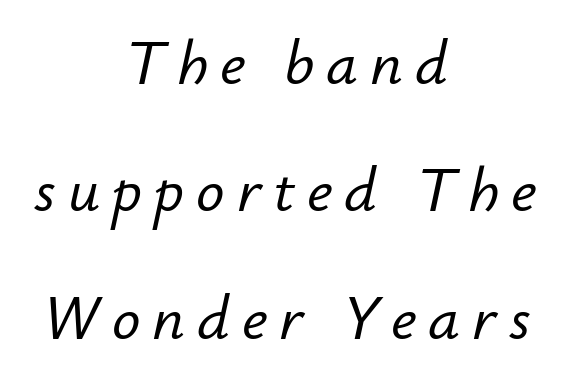
{"italic": "yes", "lean": "right", "slant_degrees": 12, "width": "normal", "stroke_contrast": "low", "x_height": "small", "monospaced": "no", "underline": "no", "align": "center", "line_spacing": "loose", "line_spacing_ratio": 2.02, "glyph_px": 63}
